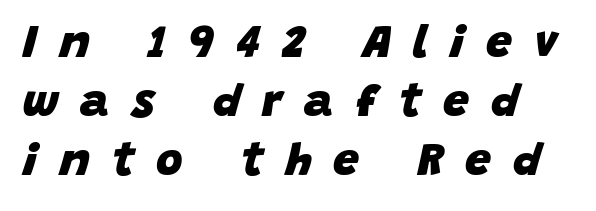
The image shows 46 px heavy type, italic (leaning right); set normal line spacing (1.28x), unusually wide letter spacing (+0.48 em), not underlined; low stroke contrast and a large x-height.
